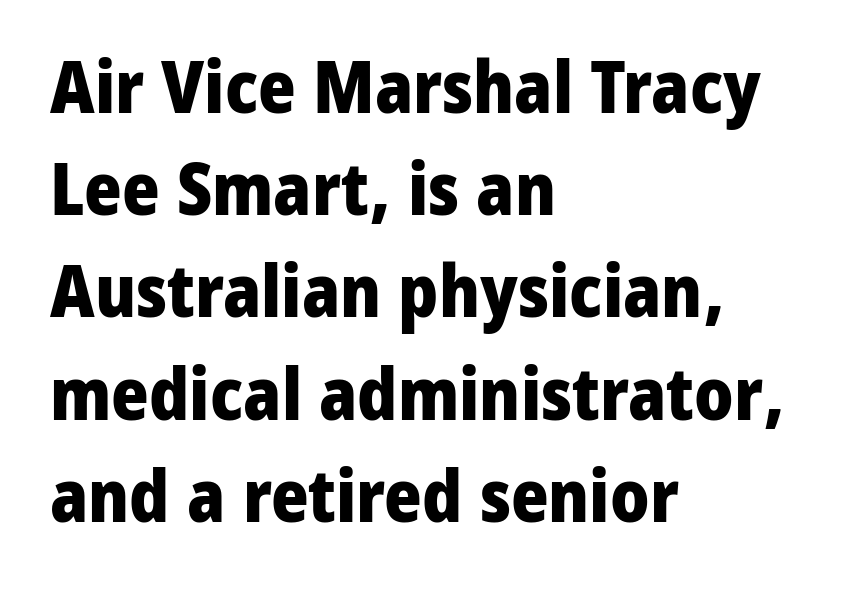
The lines in this sample share a left origin and differ only in where they stop. I'd call this a sans setting — the letters go barefoot. Students, this is bold: see how much ink each stroke carries. If you drew a line through each stem, it would be perfectly vertical. Students, observe: this is what conventionally led text looks like. Any mark beneath the type? The region is blank.
